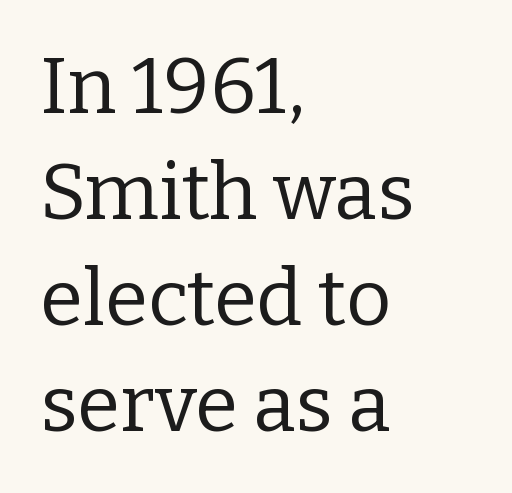
Q: Is the text bold? A: No.
Q: Is the text italic (slanted)? A: No, it is upright.
Q: Is the typeface a serif or a sans-serif typeface? A: Serif.
Q: Is the text underlined? A: No.
Q: How is the paragraph aligned? A: Left-aligned.
Q: Is the spacing between letters normal or unusually wide? A: Normal.
Q: Is the spacing between lines tight, normal or loose? A: Normal.
Q: Width (condensed, normal, or wide)? A: Normal.
Q: Stroke contrast? A: Low.
Q: x-height? A: Medium.
Q: Monospaced? A: No.
